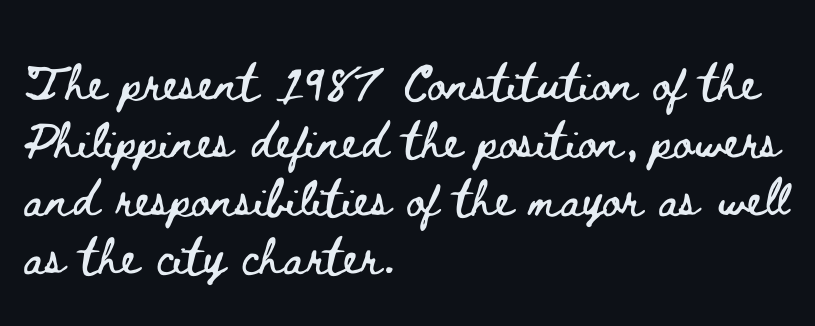
{"width": "wide", "stroke_contrast": "low", "x_height": "small", "monospaced": "no", "underline": "no", "align": "left", "line_spacing": "normal", "line_spacing_ratio": 1.26, "letter_spacing": "normal", "letter_spacing_em": 0.0, "glyph_px": 46}
